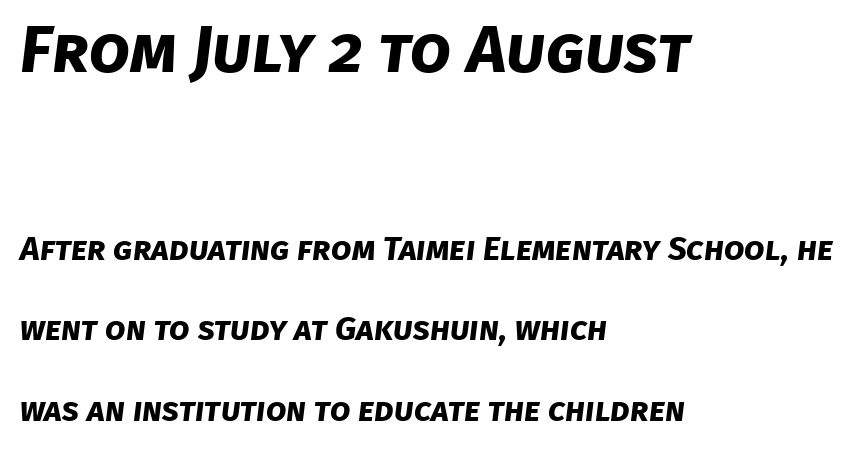
Horizontally, the lines are justified to the leading edge only. Any mark beneath the type? The region is blank. Looks like regular typesetting: each glyph gets only the width it needs. Weight: bold. The passage shown stacks its lines with a broad gap.
